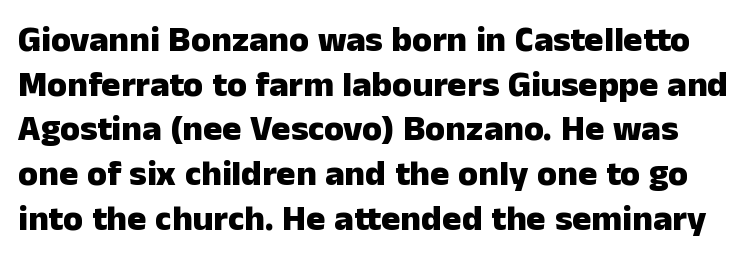
The image shows 36 px heavy sans-serif type, upright; set line spacing 1.24x, normal letter spacing, not underlined; low stroke contrast and a medium x-height.
